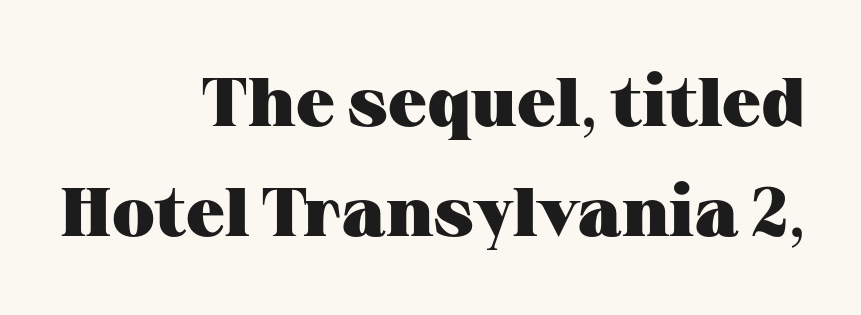
Q: Is the text bold? A: Yes.
Q: Is the text italic (slanted)? A: No, it is upright.
Q: Is the typeface a serif or a sans-serif typeface? A: Serif.
Q: Is the text underlined? A: No.
Q: How is the paragraph aligned? A: Right-aligned.
Q: Is the spacing between letters normal or unusually wide? A: Normal.
Q: Is the spacing between lines tight, normal or loose? A: Normal.
Q: Width (condensed, normal, or wide)? A: Wide.
Q: Stroke contrast? A: Medium.
Q: x-height? A: Medium.
Q: Monospaced? A: No.
